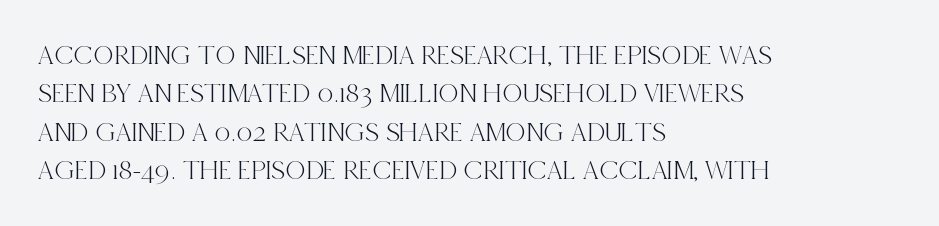
The image shows 28 px condensed serif type, upright; set left-aligned, normal line spacing (1.37x), normal letter spacing, not underlined; a large x-height.
